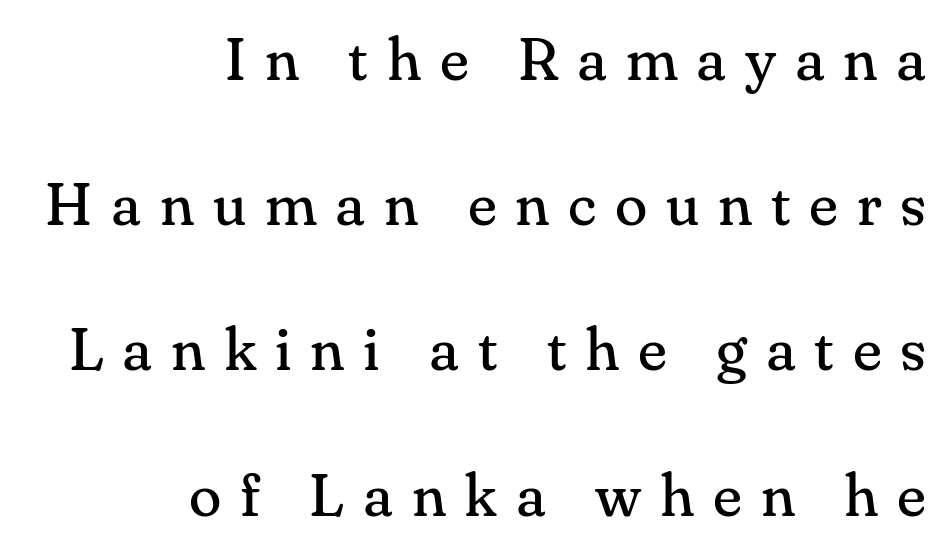
{"serif": "yes", "italic": "no", "bold": "no", "weight": "regular", "width": "normal", "stroke_contrast": "medium", "x_height": "small", "monospaced": "no", "underline": "no", "align": "right", "line_spacing": "loose", "line_spacing_ratio": 2.42, "letter_spacing": "wide", "letter_spacing_em": 0.31, "glyph_px": 60}
